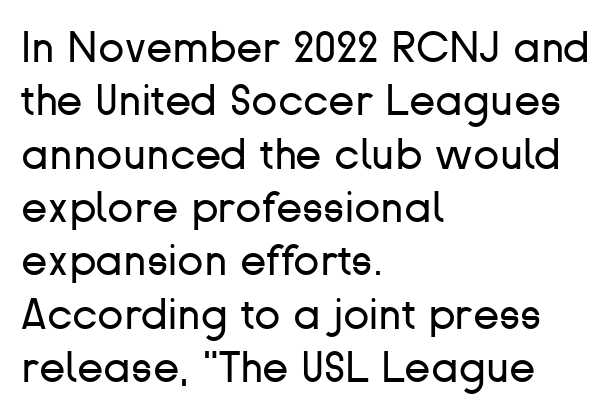
Only glyphs here, with clear space below each row. A sans-serif font was chosen for this passage. What stands out about the letter spacing? Nothing — it is the standard amount. On a weight scale, this lands at 450 or below. If you drew a ruler down the left edge, every line would touch it. Spacing verdict: proportional, widths tailored to each character.
